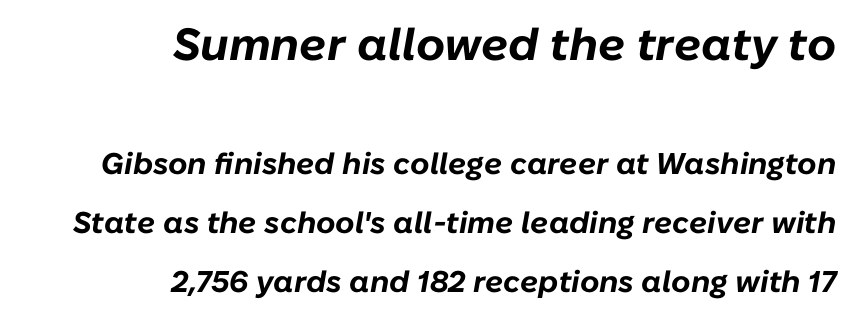
The image shows 45 px bold type, italic (leaning right); set right-aligned, loose line spacing (1.97x), normal letter spacing, not underlined; the first (top) block is 1.5x larger; low stroke contrast and a medium x-height.
